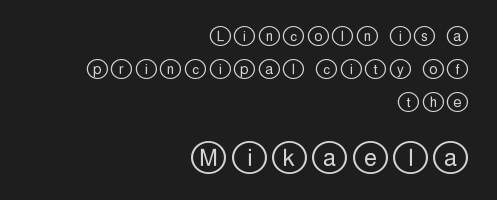
Q: Is the text italic (slanted)? A: No, it is upright.
Q: Is the text underlined? A: No.
Q: How is the paragraph aligned? A: Right-aligned.
Q: Is the spacing between letters normal or unusually wide? A: Unusually wide.
Q: Is the spacing between lines tight, normal or loose? A: Loose.
Q: Which block of text is set in a larger size, the first (top) or the second (bottom)? A: The second (bottom) one.
